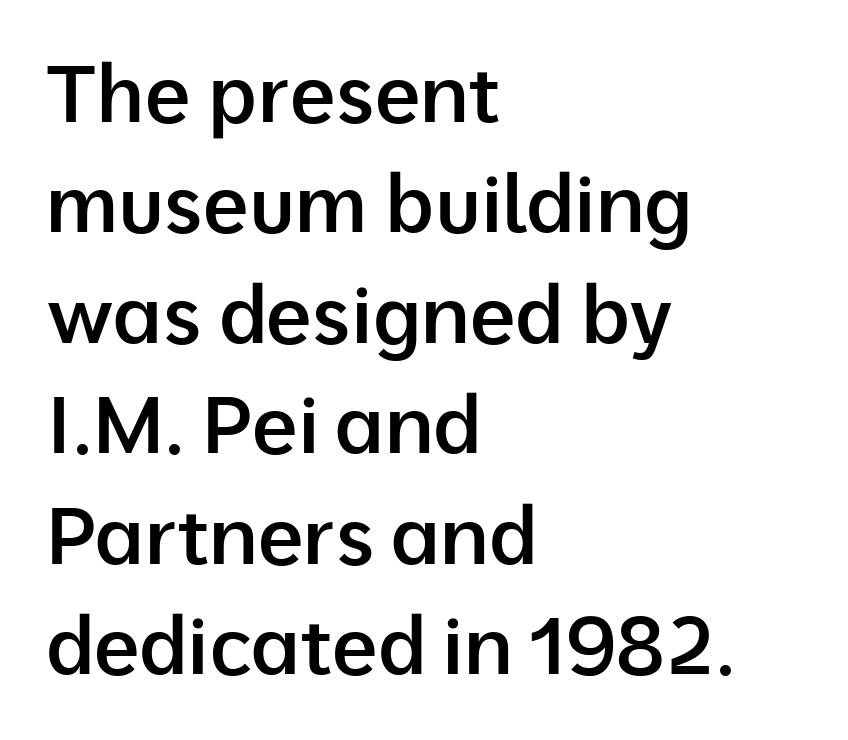
Check where the strokes stop: nothing finishes them off — pure sans. The passage shown stacks its lines at a standard gap. Reading down the block, your eye returns to a fixed left position each line. These words are printed semibold, heavier than regular yet not bold.
